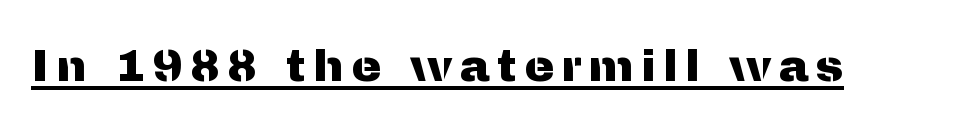
Q: Is the text italic (slanted)? A: No, it is upright.
Q: Is the typeface a serif or a sans-serif typeface? A: Sans-serif.
Q: Is the text underlined? A: Yes.
Q: Width (condensed, normal, or wide)? A: Normal.
Q: Stroke contrast? A: Medium.
Q: x-height? A: Medium.
Q: Monospaced? A: No.
